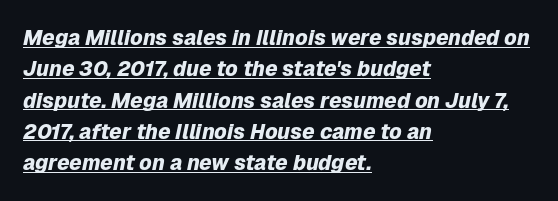
The image shows 21 px bold type, italic (leaning right); set left-aligned, normal line spacing (1.49x), normal letter spacing, underlined.
